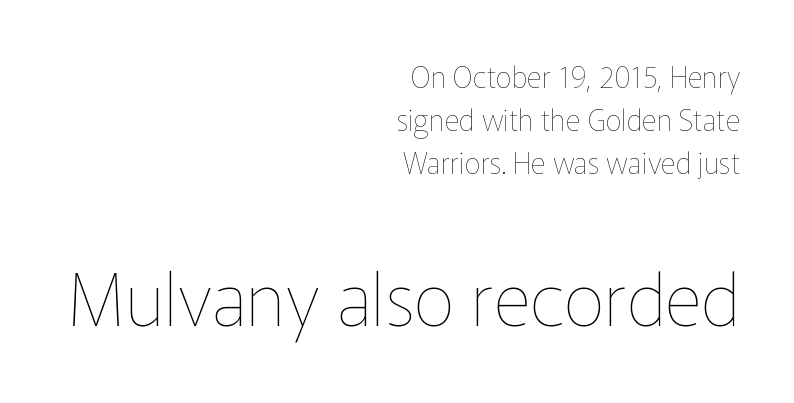
This reads as an unemphasized weight, regular at the heaviest. The rag falls on the left side of this text block. Ascenders rise straight up at ninety degrees. Note the varied advance widths — an 'i' is clearly narrower than an 'm'. Vertically, the passage feels balanced, rows spaced as you'd expect. A bare baseline throughout the passage.
